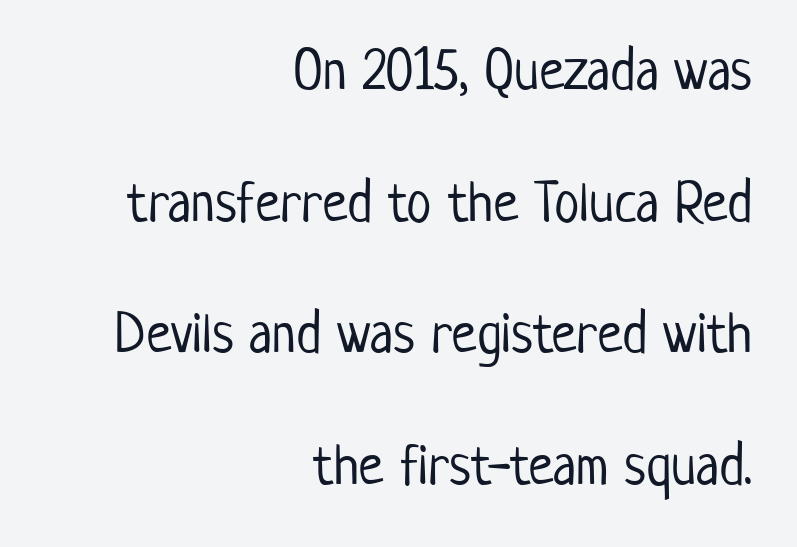
The image shows 57 px light, condensed sans-serif type, upright; set right-aligned, loose line spacing (2.31x), normal letter spacing, not underlined; low stroke contrast and a medium x-height.
